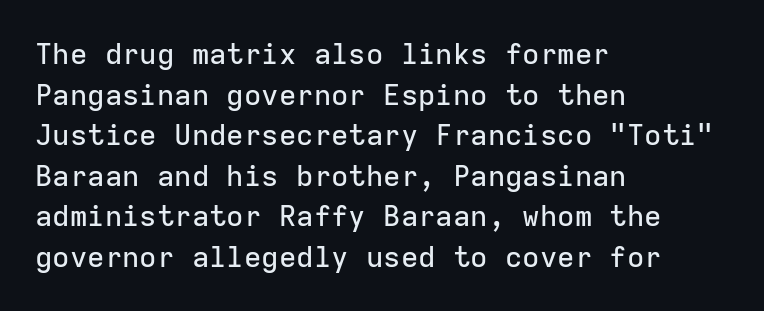
The image shows 29 px sans-serif type, upright, monospaced; set left-aligned, normal line spacing (1.4x), normal letter spacing, not underlined; low stroke contrast and a medium x-height.
